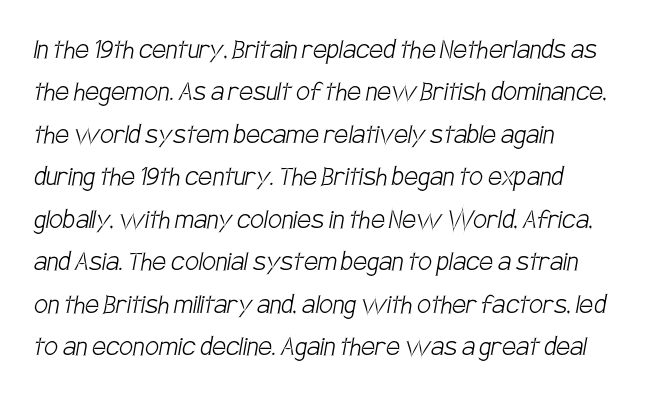
Q: Is the text bold? A: No.
Q: Is the typeface a serif or a sans-serif typeface? A: Sans-serif.
Q: Is the text underlined? A: No.
Q: How is the paragraph aligned? A: Left-aligned.
Q: Is the spacing between letters normal or unusually wide? A: Normal.
Q: Is the spacing between lines tight, normal or loose? A: Normal.
Q: Width (condensed, normal, or wide)? A: Condensed.
Q: Stroke contrast? A: Low.
Q: x-height? A: Large.
Q: Monospaced? A: No.
